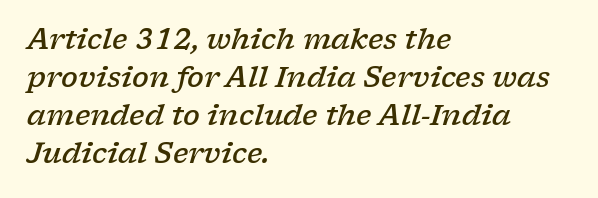
It's the slanting kind of type. Leftover space on each line is placed entirely after the last word. Think of a printed novel: that variable character pitch is what you see here. Only glyphs here, with clear space below each row. Leading matches the norm, producing a regular column. Inter-character spacing is left at the font's built-in metrics.
